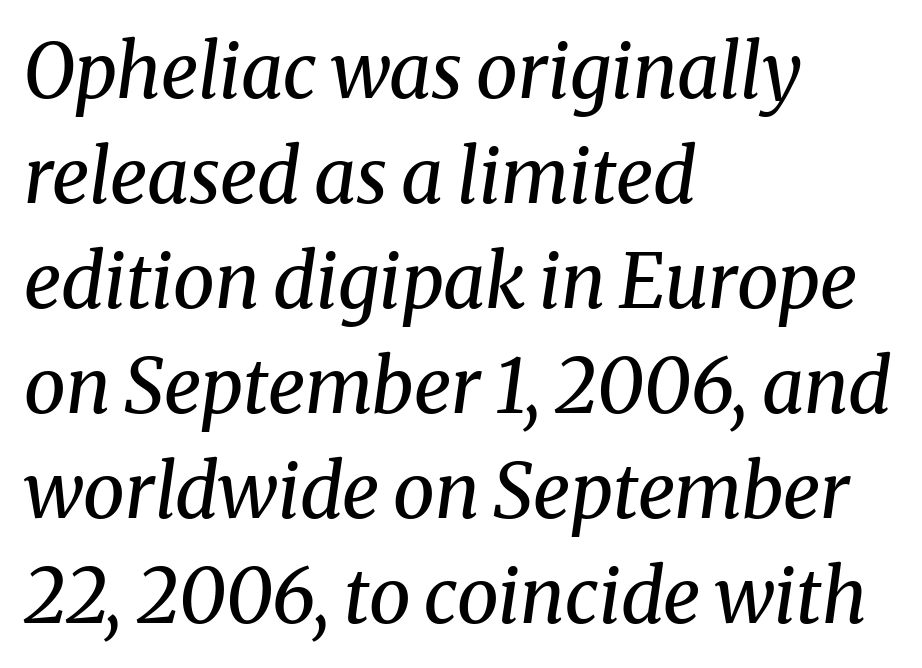
{"serif": "yes", "italic": "yes", "lean": "right", "slant_degrees": 8, "bold": "no", "weight": "regular", "width": "normal", "stroke_contrast": "medium", "x_height": "medium", "monospaced": "no", "underline": "no", "align": "left", "line_spacing": "normal", "line_spacing_ratio": 1.4, "letter_spacing": "normal", "letter_spacing_em": 0.0, "glyph_px": 75}
